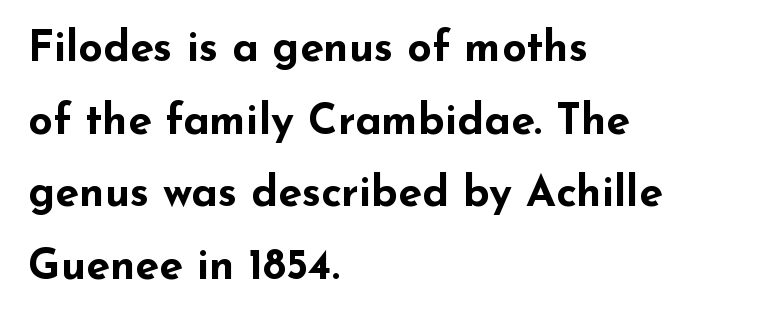
The image shows 43 px bold, wide sans-serif type, upright; set left-aligned, normal line spacing (1.69x), normal letter spacing, not underlined; low stroke contrast and a small x-height.
